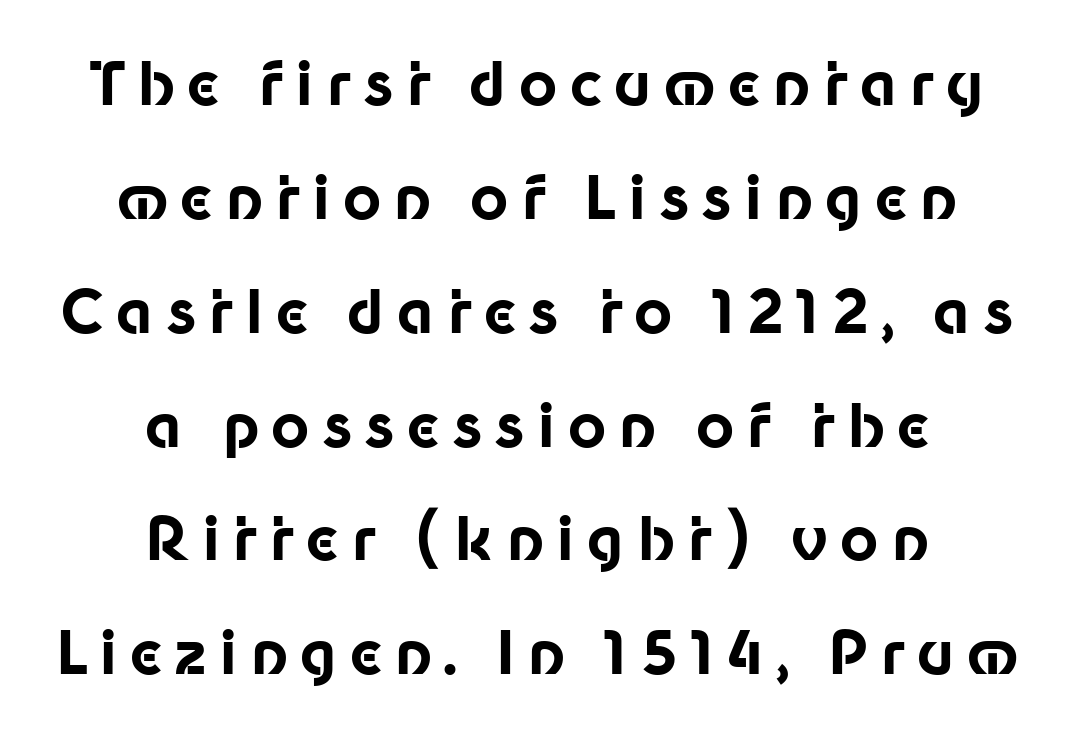
Q: Is the text bold? A: Yes.
Q: Is the text italic (slanted)? A: No, it is upright.
Q: Is the typeface a serif or a sans-serif typeface? A: Sans-serif.
Q: Is the text underlined? A: No.
Q: How is the paragraph aligned? A: Centered.
Q: Is the spacing between letters normal or unusually wide? A: Unusually wide.
Q: Is the spacing between lines tight, normal or loose? A: Loose.
Q: Width (condensed, normal, or wide)? A: Normal.
Q: Stroke contrast? A: Low.
Q: x-height? A: Medium.
Q: Monospaced? A: No.
